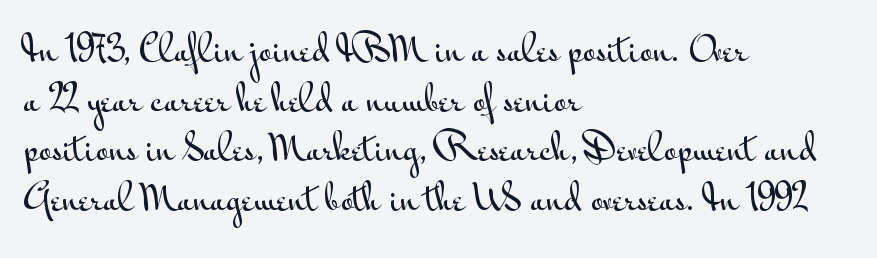
Q: Is the typeface a serif or a sans-serif typeface? A: Sans-serif.
Q: Is the text underlined? A: No.
Q: How is the paragraph aligned? A: Left-aligned.
Q: Is the spacing between letters normal or unusually wide? A: Normal.
Q: Is the spacing between lines tight, normal or loose? A: Normal.
Q: Width (condensed, normal, or wide)? A: Wide.
Q: Stroke contrast? A: Medium.
Q: x-height? A: Small.
Q: Monospaced? A: No.
